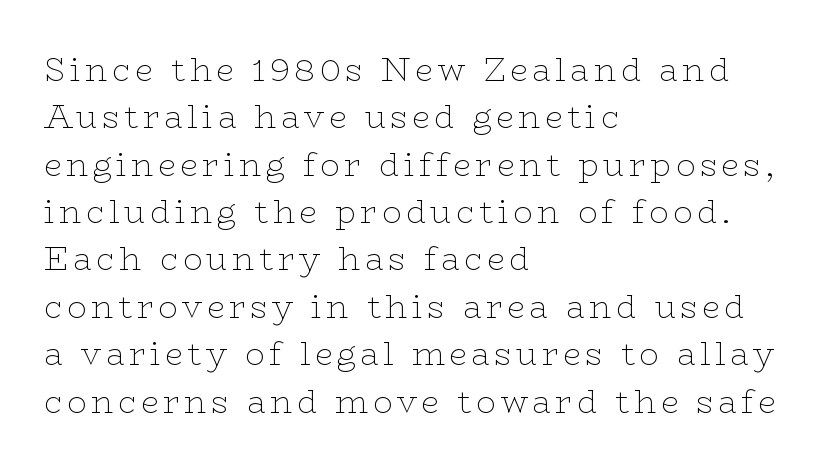
{"serif": "yes", "italic": "no", "bold": "no", "weight": "thin", "width": "wide", "stroke_contrast": "low", "x_height": "medium", "monospaced": "no", "underline": "no", "align": "left", "line_spacing": "normal", "line_spacing_ratio": 1.48, "glyph_px": 32}
